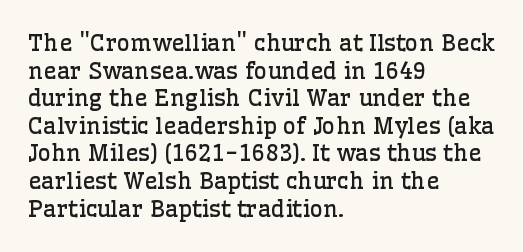
The image shows 23 px text type, upright; set left-aligned, line spacing 1.2x, normal letter spacing, not underlined.
